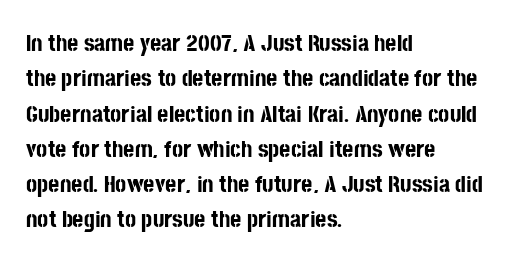
Q: Is the text bold? A: Yes.
Q: Is the text italic (slanted)? A: No, it is upright.
Q: Is the text underlined? A: No.
Q: How is the paragraph aligned? A: Left-aligned.
Q: Is the spacing between letters normal or unusually wide? A: Normal.
Q: Is the spacing between lines tight, normal or loose? A: Normal.
